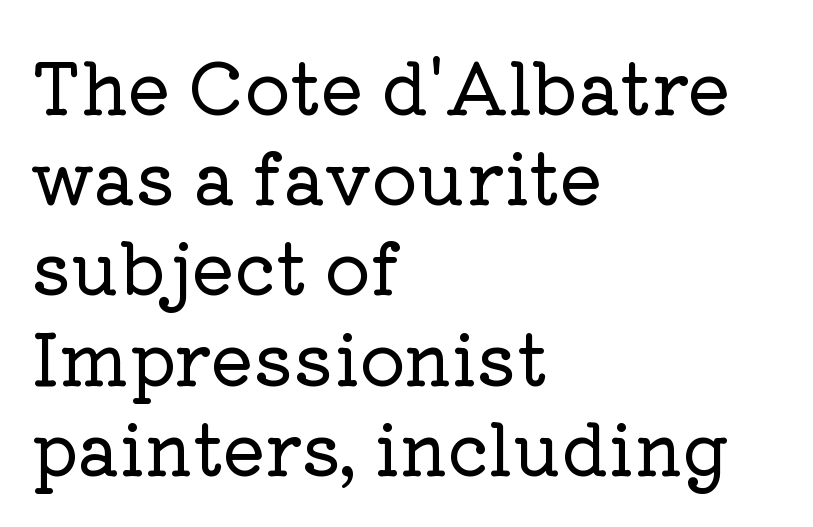
Leading: standard. Spacing verdict: proportional, widths tailored to each character. This sample uses an upright cut, with every glyph sitting square on the baseline. The zone under the glyphs is completely vacant.
